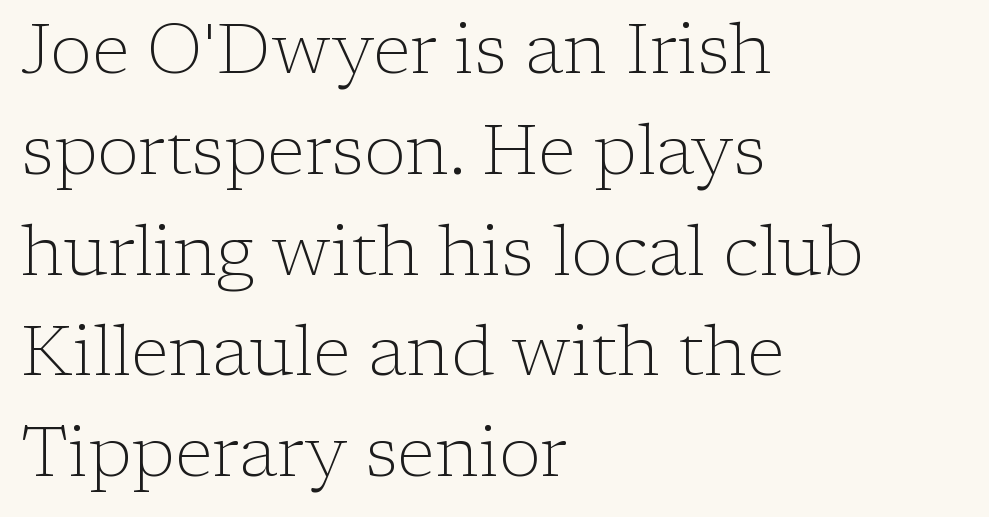
The image shows 70 px light serif type, upright; set left-aligned, normal line spacing (1.44x), normal letter spacing, not underlined; low stroke contrast and a medium x-height.
